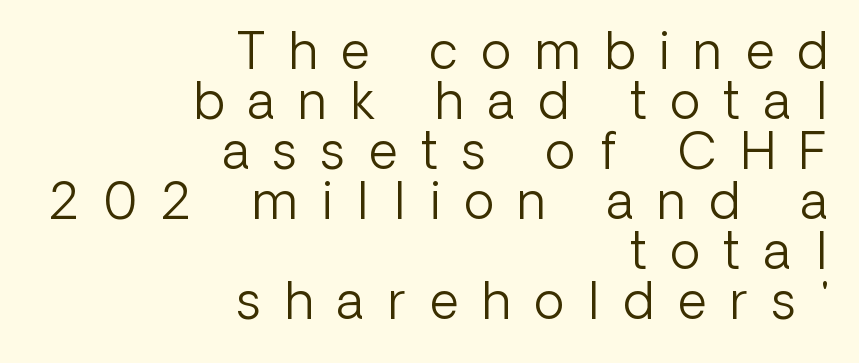
{"serif": "no", "italic": "no", "bold": "no", "weight": "light", "width": "normal", "stroke_contrast": "low", "x_height": "medium", "monospaced": "no", "underline": "no", "align": "right", "line_spacing": "tight", "line_spacing_ratio": 1.0, "letter_spacing": "wide", "letter_spacing_em": 0.48, "glyph_px": 50}
